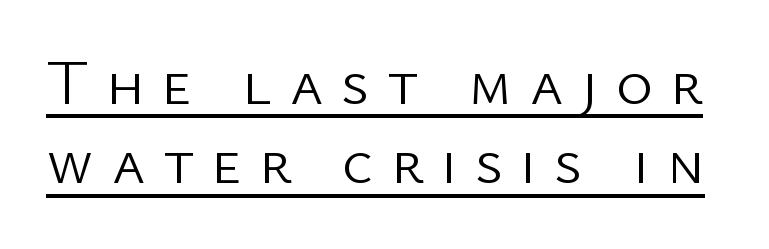
This sample has the flowing, uneven cadence of proportional lettering. The typesetter has applied underlining to the passage shown. What stands out about the letter spacing? Its width — letters are far apart. The typeface has the unassuming heft of standard copy or less. The designer left line spacing at the default.
